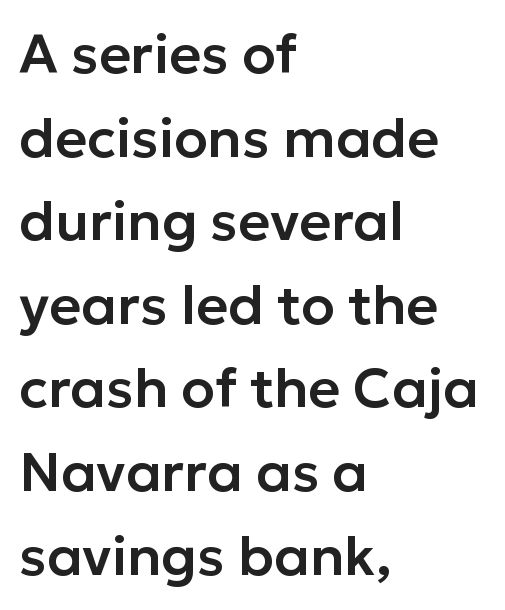
{"serif": "no", "italic": "no", "width": "normal", "stroke_contrast": "low", "x_height": "medium", "monospaced": "no", "underline": "no", "align": "left", "line_spacing": "normal", "line_spacing_ratio": 1.52, "letter_spacing": "normal", "letter_spacing_em": 0.0, "glyph_px": 55}
